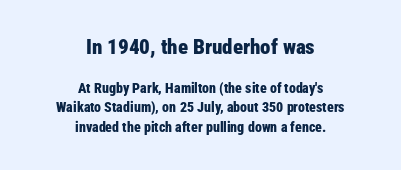
The image shows 21 px bold type, upright; set centered, normal line spacing (1.39x), normal letter spacing, not underlined; the first (top) block is 1.5x larger.
